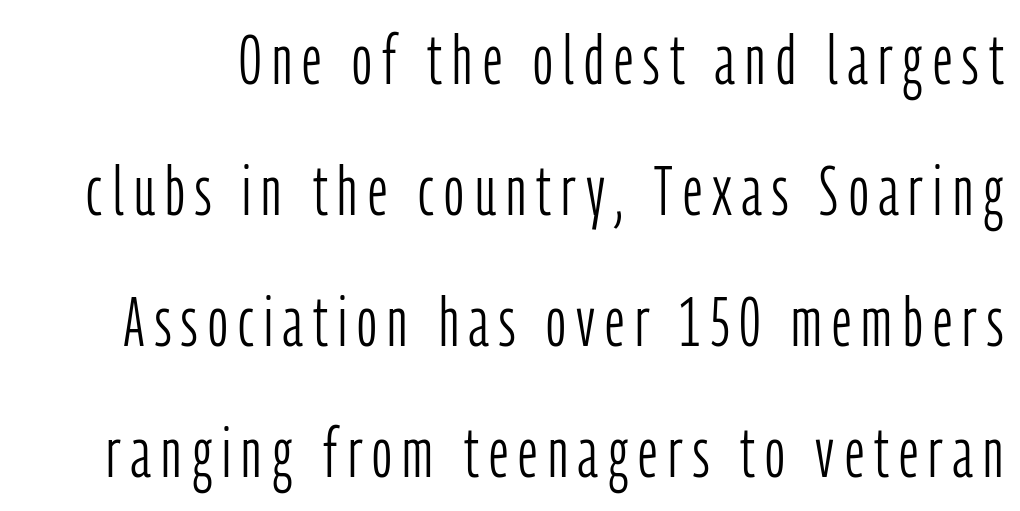
The image shows 69 px light, condensed sans-serif type, upright; set loose line spacing (1.9x), not underlined; low stroke contrast and a medium x-height.
